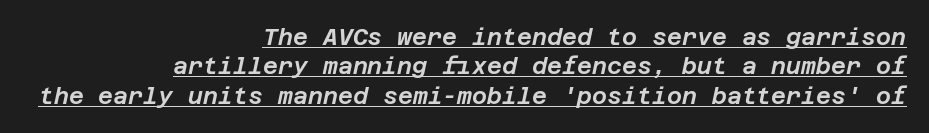
{"italic": "yes", "lean": "right", "slant_degrees": 12, "underline": "yes", "align": "right", "line_spacing": "normal", "line_spacing_ratio": 1.28, "letter_spacing": "normal", "letter_spacing_em": 0.0, "glyph_px": 23}
